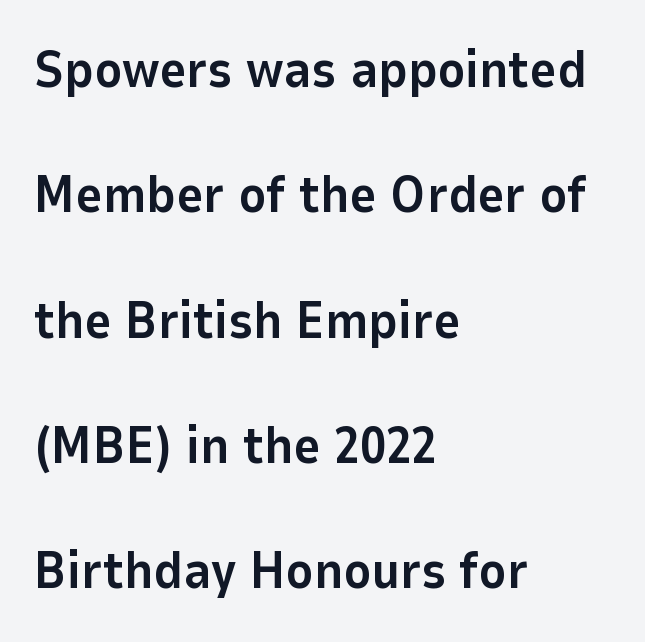
Any mark beneath the type? The region is blank. This sample uses an upright cut, with every glyph sitting square on the baseline. The letters carry no serifs — their stems end cleanly without finishing strokes. This sample has the flowing, uneven cadence of proportional lettering.
